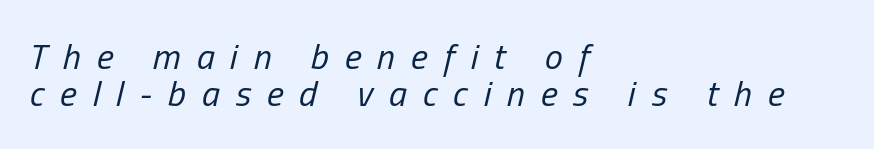
{"italic": "yes", "lean": "right", "slant_degrees": 13, "bold": "no", "weight": "regular", "width": "condensed", "stroke_contrast": "low", "x_height": "medium", "monospaced": "no", "underline": "no", "align": "left", "line_spacing": "tight", "line_spacing_ratio": 1.03, "letter_spacing": "wide", "letter_spacing_em": 0.44, "glyph_px": 36}
